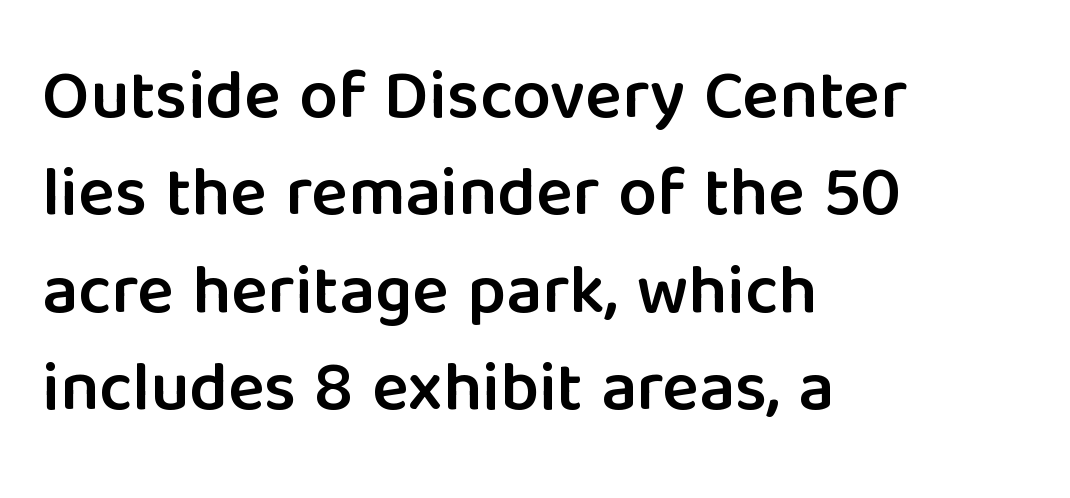
How would I describe the line gaps? Plain and ordinary. Reading down the block, your eye returns to a fixed left position each line. Examine the stroke ends and you'll find no serifs. Ordinary non-slanted type is in use. This sample has the flowing, uneven cadence of proportional lettering. Is the letter spacing exaggerated? No — it looks like the ordinary default.
